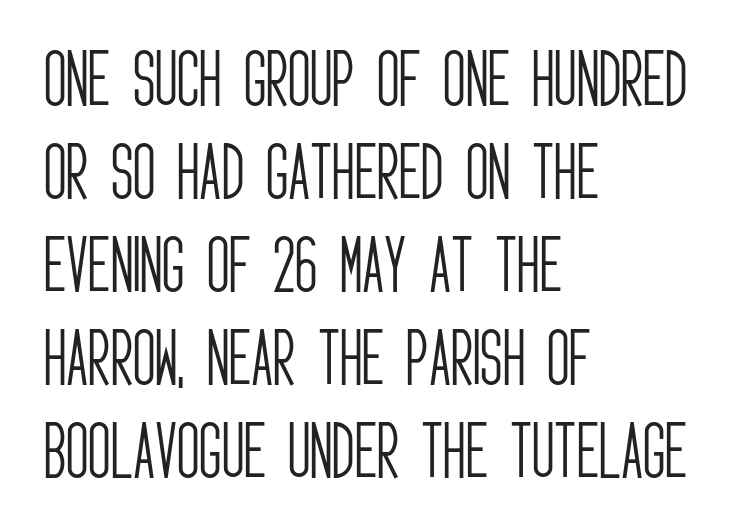
Q: Is the text bold? A: No.
Q: Is the text italic (slanted)? A: No, it is upright.
Q: Is the typeface a serif or a sans-serif typeface? A: Sans-serif.
Q: Is the text underlined? A: No.
Q: How is the paragraph aligned? A: Left-aligned.
Q: Is the spacing between letters normal or unusually wide? A: Normal.
Q: Is the spacing between lines tight, normal or loose? A: Normal.
Q: Width (condensed, normal, or wide)? A: Condensed.
Q: Stroke contrast? A: Low.
Q: x-height? A: Large.
Q: Monospaced? A: No.
